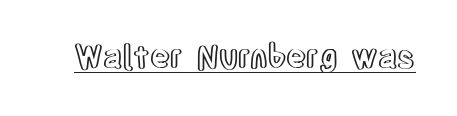
The type is set solid horizontally, with unmodified tracking. The font's upright variant was chosen for this text. The passage shown is typed in a proportional face where columns would drift. A continuous stroke trails under the words, as in a hyperlink.
